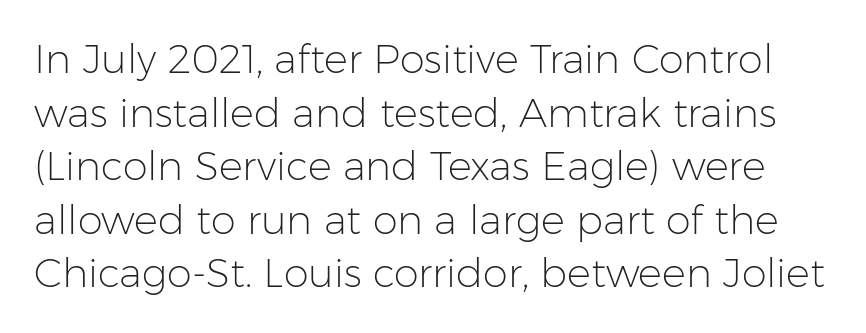
{"serif": "no", "italic": "no", "bold": "no", "weight": "light", "width": "normal", "stroke_contrast": "low", "x_height": "medium", "monospaced": "no", "underline": "no", "line_spacing": "normal", "line_spacing_ratio": 1.34, "letter_spacing": "normal", "letter_spacing_em": 0.0, "glyph_px": 40}
